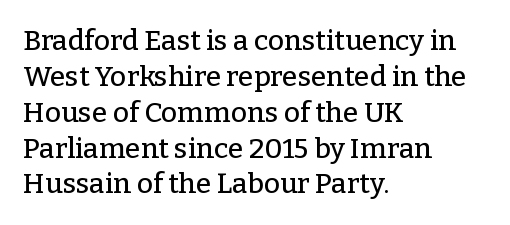
The image shows 28 px serif type, upright; set left-aligned, normal line spacing (1.28x), normal letter spacing, not underlined; low stroke contrast and a medium x-height.
